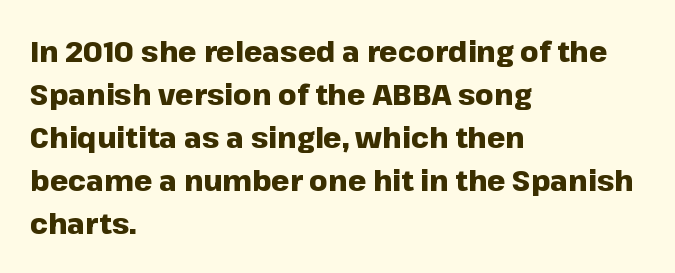
Varying glyph widths throughout — classic text-font behaviour. The glyphs are unaccompanied by any horizontal stroke below them. Horizontally, the lines are justified to the leading edge only. The passage shown has conventional tracking throughout. The line-height multiplier appears to be the usual default. Each letter's strokes conclude bluntly, with no projecting serifs.
